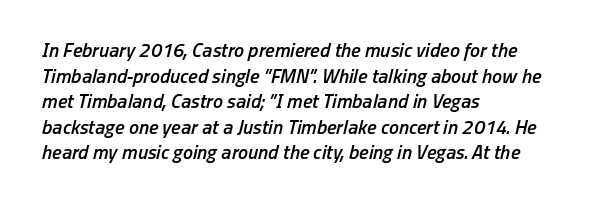
The image shows 20 px text type, italic (leaning right); set left-aligned, normal line spacing (1.28x), normal letter spacing, not underlined.
